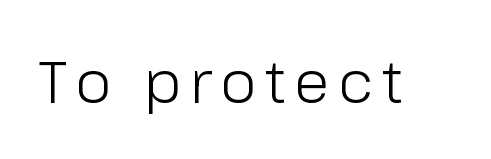
Note: no serifs on the glyphs. A roman cut, with each character standing at attention. No chunkiness to these letters — they're not bold. The rendering uses natural spacing where letterforms have individual widths. Underline: absent.
